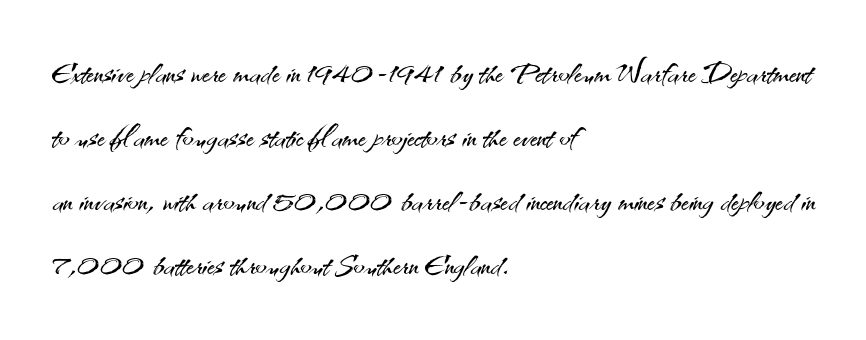
Look at the bottom of the vertical strokes: they stop flat, with no serifs. Successive baselines arrive at the customary interval. The passage shown is typed in a proportional face where columns would drift. Descender tails drop into unmarked territory.
